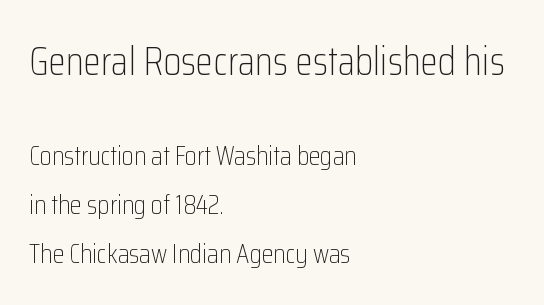
Q: Is the text bold? A: No.
Q: Is the text italic (slanted)? A: No, it is upright.
Q: Is the typeface a serif or a sans-serif typeface? A: Sans-serif.
Q: Is the text underlined? A: No.
Q: How is the paragraph aligned? A: Left-aligned.
Q: Is the spacing between letters normal or unusually wide? A: Normal.
Q: Which block of text is set in a larger size, the first (top) or the second (bottom)? A: The first (top) one.
Q: Width (condensed, normal, or wide)? A: Condensed.
Q: Stroke contrast? A: Low.
Q: x-height? A: Medium.
Q: Monospaced? A: No.
